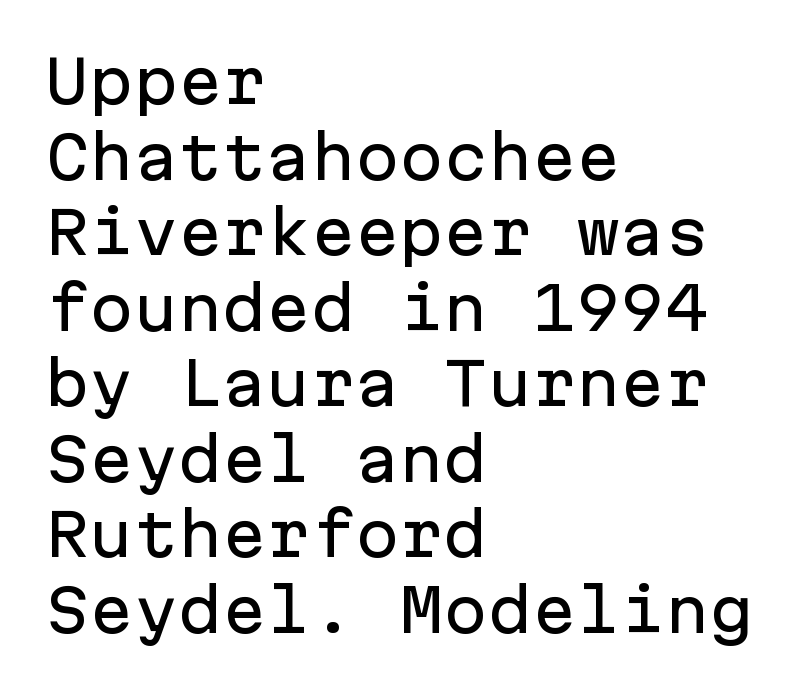
Q: Is the text italic (slanted)? A: No, it is upright.
Q: Is the typeface a serif or a sans-serif typeface? A: Sans-serif.
Q: Is the text underlined? A: No.
Q: How is the paragraph aligned? A: Left-aligned.
Q: Is the spacing between letters normal or unusually wide? A: Normal.
Q: Is the spacing between lines tight, normal or loose? A: Normal.
Q: Width (condensed, normal, or wide)? A: Normal.
Q: Stroke contrast? A: Low.
Q: x-height? A: Medium.
Q: Monospaced? A: Yes.
